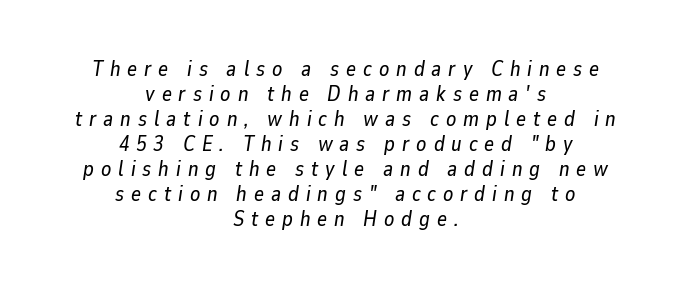
{"italic": "yes", "lean": "right", "slant_degrees": 9, "underline": "no", "align": "center", "line_spacing_ratio": 1.19, "letter_spacing": "wide", "letter_spacing_em": 0.33, "glyph_px": 21}
